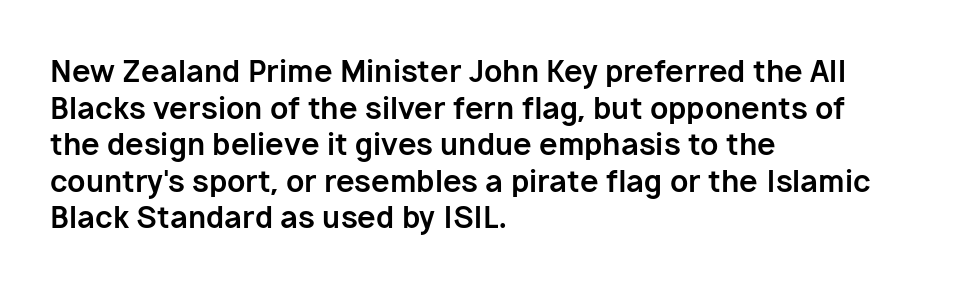
The image shows 30 px bold sans-serif type, upright; set left-aligned, line spacing 1.22x, normal letter spacing, not underlined; low stroke contrast and a medium x-height.
